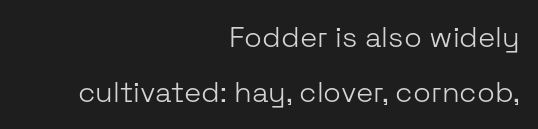
Q: Is the text bold? A: No.
Q: Is the text italic (slanted)? A: No, it is upright.
Q: Is the typeface a serif or a sans-serif typeface? A: Sans-serif.
Q: Is the text underlined? A: No.
Q: How is the paragraph aligned? A: Right-aligned.
Q: Is the spacing between letters normal or unusually wide? A: Normal.
Q: Width (condensed, normal, or wide)? A: Normal.
Q: Stroke contrast? A: Low.
Q: x-height? A: Medium.
Q: Monospaced? A: No.
